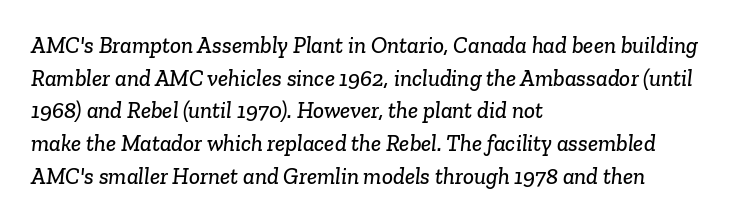
The image shows 23 px text type; set left-aligned, normal line spacing (1.42x), normal letter spacing, not underlined.
